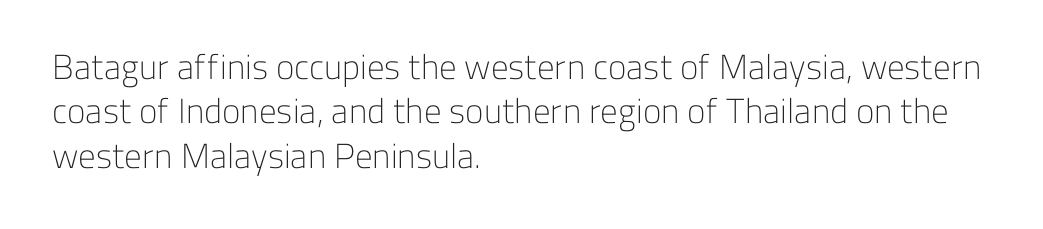
{"serif": "no", "italic": "no", "bold": "no", "weight": "light", "width": "normal", "stroke_contrast": "low", "x_height": "medium", "monospaced": "no", "underline": "no", "align": "left", "line_spacing": "normal", "line_spacing_ratio": 1.27, "letter_spacing": "normal", "letter_spacing_em": 0.0, "glyph_px": 35}
